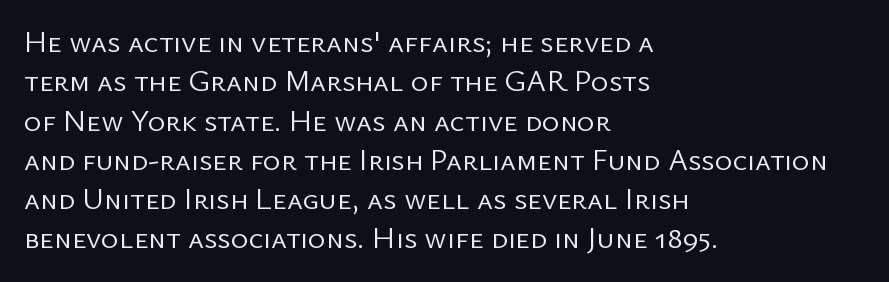
Q: Is the text bold? A: No.
Q: Is the text italic (slanted)? A: No, it is upright.
Q: Is the typeface a serif or a sans-serif typeface? A: Sans-serif.
Q: Is the text underlined? A: No.
Q: How is the paragraph aligned? A: Left-aligned.
Q: Is the spacing between letters normal or unusually wide? A: Normal.
Q: Is the spacing between lines tight, normal or loose? A: Normal.
Q: Width (condensed, normal, or wide)? A: Normal.
Q: Stroke contrast? A: Low.
Q: x-height? A: Medium.
Q: Monospaced? A: No.
